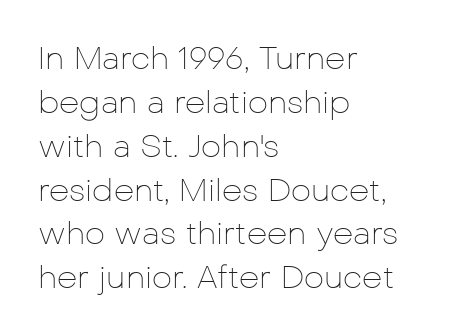
The image shows 32 px thin sans-serif type, upright; set left-aligned, normal line spacing (1.37x), normal letter spacing, not underlined; low stroke contrast and a medium x-height.
